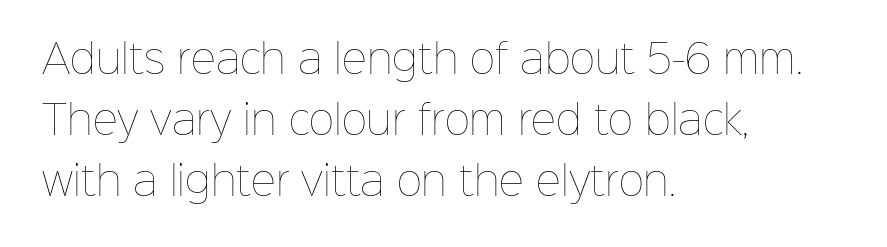
The image shows 39 px thin type, upright; set left-aligned, normal line spacing (1.57x), normal letter spacing, not underlined; low stroke contrast and a medium x-height.
